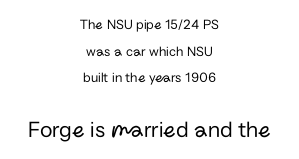
{"italic": "no", "bold": "no", "underline": "no", "align": "center", "line_spacing": "loose", "line_spacing_ratio": 1.91, "letter_spacing": "normal", "letter_spacing_em": 0.0, "larger_block": "second", "size_ratio": 1.64, "glyph_px": 23}
